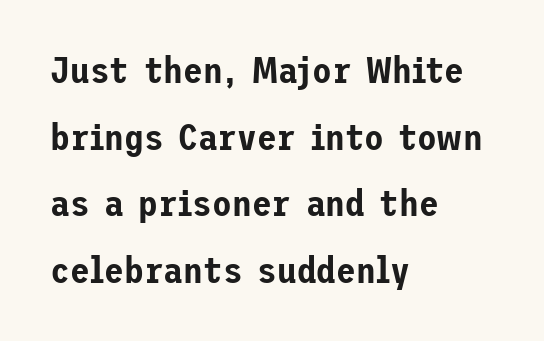
The image shows 36 px sans-serif type, upright; set left-aligned, line spacing 1.85x, normal letter spacing, not underlined; low stroke contrast and a medium x-height.
